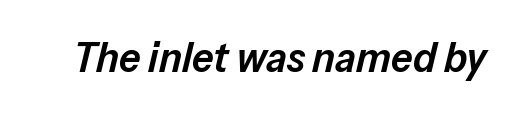
The image shows 43 px semibold type, italic (leaning right); set normal letter spacing, not underlined; low stroke contrast and a medium x-height.
